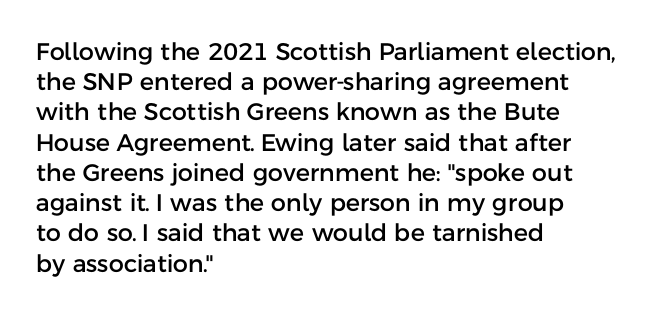
Q: Is the text italic (slanted)? A: No, it is upright.
Q: Is the text underlined? A: No.
Q: How is the paragraph aligned? A: Left-aligned.
Q: Is the spacing between letters normal or unusually wide? A: Normal.
Q: Is the spacing between lines tight, normal or loose? A: Normal.
